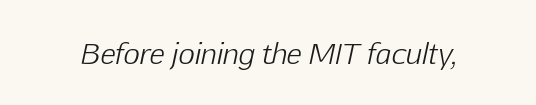
{"italic": "yes", "lean": "right", "slant_degrees": 12, "bold": "no", "weight": "light", "width": "normal", "stroke_contrast": "low", "x_height": "medium", "monospaced": "no", "underline": "no", "letter_spacing": "normal", "letter_spacing_em": 0.0, "glyph_px": 28}
